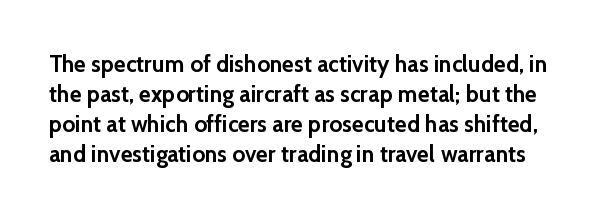
{"italic": "no", "bold": "yes", "underline": "no", "line_spacing": "normal", "line_spacing_ratio": 1.31, "letter_spacing": "normal", "letter_spacing_em": 0.0, "glyph_px": 23}
